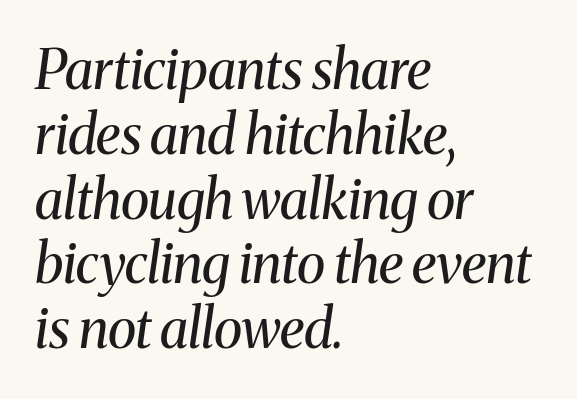
{"serif": "yes", "italic": "yes", "lean": "right", "slant_degrees": 8, "bold": "no", "weight": "regular", "width": "normal", "stroke_contrast": "medium", "x_height": "medium", "monospaced": "no", "underline": "no", "align": "left", "line_spacing_ratio": 1.2, "letter_spacing": "normal", "letter_spacing_em": 0.0, "glyph_px": 54}
